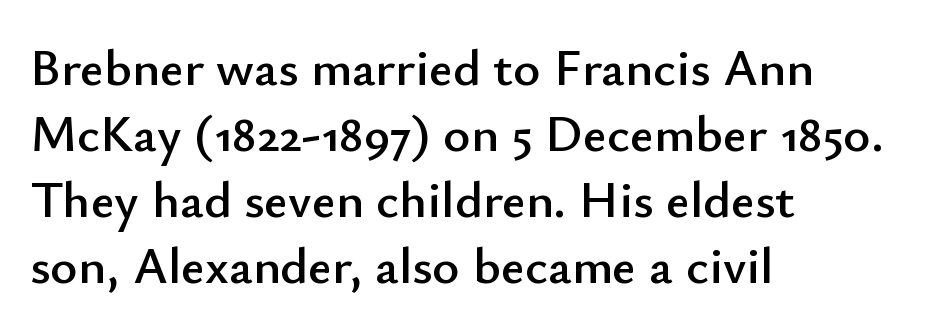
{"serif": "no", "italic": "no", "width": "normal", "stroke_contrast": "low", "x_height": "small", "monospaced": "no", "underline": "no", "align": "left", "line_spacing": "normal", "line_spacing_ratio": 1.27, "letter_spacing": "normal", "letter_spacing_em": 0.0, "glyph_px": 52}
